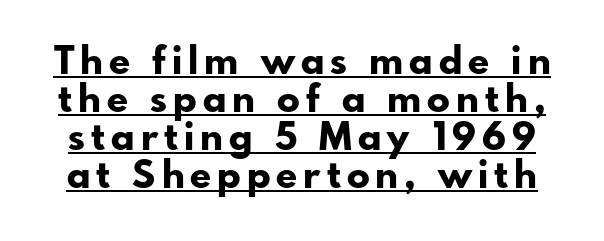
{"serif": "no", "italic": "no", "bold": "yes", "weight": "bold", "width": "normal", "stroke_contrast": "low", "x_height": "small", "monospaced": "no", "underline": "yes", "line_spacing": "tight", "line_spacing_ratio": 1.0, "glyph_px": 38}
